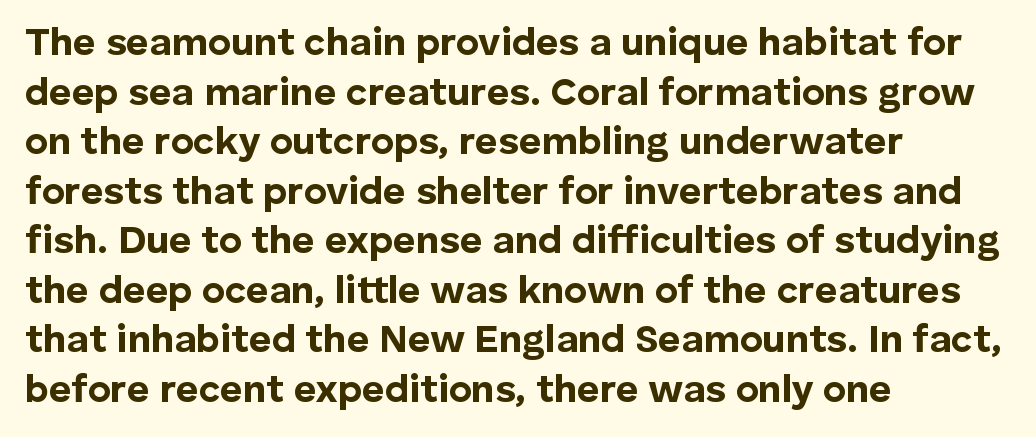
Q: Is the text bold? A: Yes.
Q: Is the text italic (slanted)? A: No, it is upright.
Q: Is the typeface a serif or a sans-serif typeface? A: Sans-serif.
Q: Is the text underlined? A: No.
Q: How is the paragraph aligned? A: Left-aligned.
Q: Is the spacing between letters normal or unusually wide? A: Normal.
Q: Is the spacing between lines tight, normal or loose? A: Normal.
Q: Width (condensed, normal, or wide)? A: Normal.
Q: Stroke contrast? A: Low.
Q: x-height? A: Medium.
Q: Monospaced? A: No.
